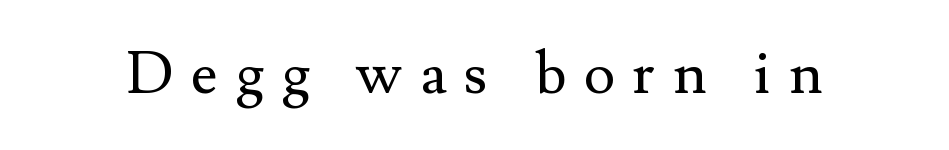
{"serif": "yes", "italic": "no", "bold": "no", "weight": "regular", "width": "normal", "stroke_contrast": "medium", "x_height": "small", "monospaced": "no", "underline": "no", "letter_spacing": "wide", "letter_spacing_em": 0.3, "glyph_px": 59}
